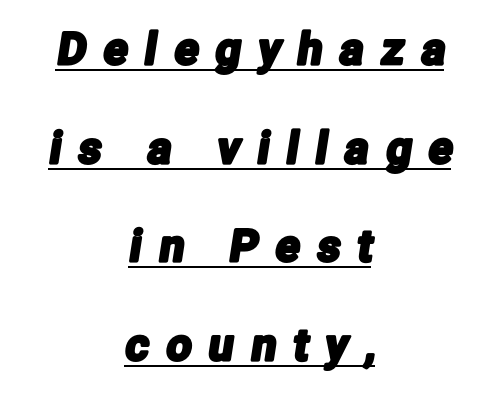
Q: Is the typeface a serif or a sans-serif typeface? A: Sans-serif.
Q: Is the text underlined? A: Yes.
Q: How is the paragraph aligned? A: Centered.
Q: Is the spacing between letters normal or unusually wide? A: Unusually wide.
Q: Is the spacing between lines tight, normal or loose? A: Loose.
Q: Width (condensed, normal, or wide)? A: Condensed.
Q: Stroke contrast? A: Low.
Q: x-height? A: Medium.
Q: Monospaced? A: No.
